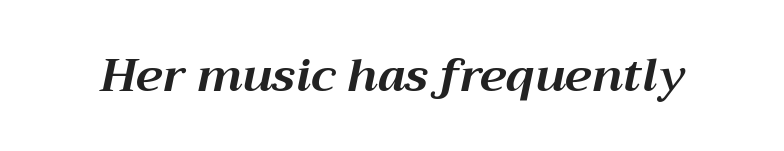
{"italic": "yes", "lean": "right", "slant_degrees": 12, "bold": "yes", "weight": "bold", "width": "normal", "stroke_contrast": "medium", "x_height": "medium", "monospaced": "no", "underline": "no", "letter_spacing": "normal", "letter_spacing_em": 0.0, "glyph_px": 46}
